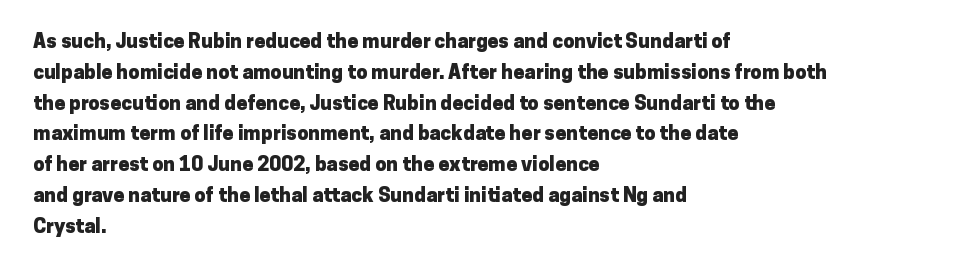
A student would call this left alignment; a typographer would say flush left, rag right. Any mark beneath the type? The region is blank. A dark, heavy texture on the line: the type is bold. The leading is moderate, giving the passage an even texture. The gaps between neighbouring characters are ordinary and unremarkable. The axis of the letterforms is exactly vertical.
